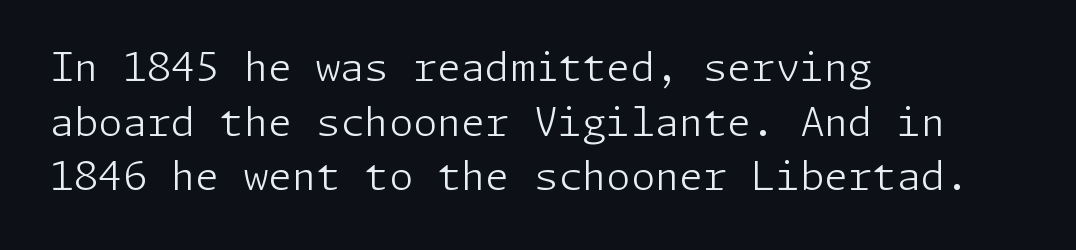
Is there any slant? The stems are plumb. Think standard paragraph weight, or any step lighter than that. You could call the tracking neutral — neither tight nor loose. Quick note: underline off. The designer went with a sans here, leaving each stem footless. Teacher's note: observe the even left margin — that is flush-left alignment.
